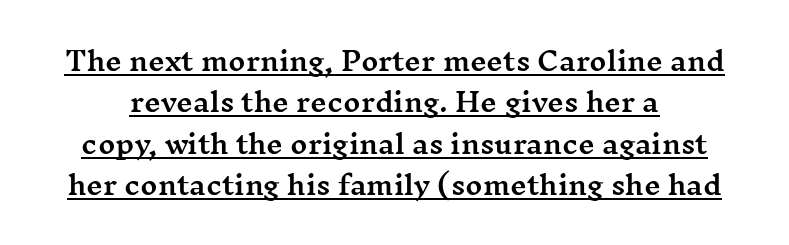
Q: Is the text italic (slanted)? A: No, it is upright.
Q: Is the text underlined? A: Yes.
Q: How is the paragraph aligned? A: Centered.
Q: Is the spacing between letters normal or unusually wide? A: Normal.
Q: Is the spacing between lines tight, normal or loose? A: Normal.
